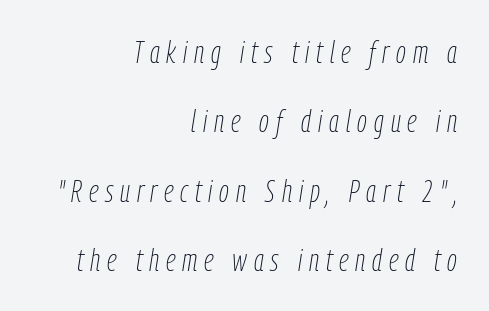
The image shows 31 px thin, condensed type, italic (leaning right); set right-aligned, loose line spacing (2.24x), unusually wide letter spacing (+0.22 em), not underlined; low stroke contrast and a medium x-height.
